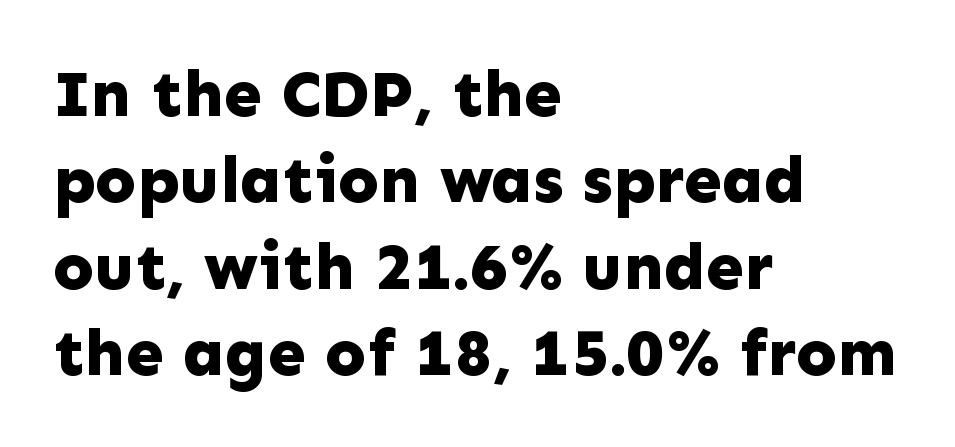
{"serif": "no", "italic": "no", "bold": "yes", "weight": "bold", "width": "normal", "stroke_contrast": "low", "x_height": "medium", "monospaced": "no", "underline": "no", "align": "left", "line_spacing": "normal", "line_spacing_ratio": 1.29, "letter_spacing": "normal", "letter_spacing_em": 0.0, "glyph_px": 67}
